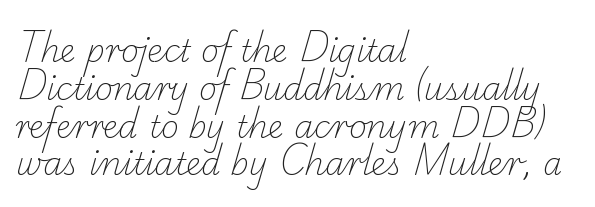
Q: Is the text bold? A: No.
Q: Is the typeface a serif or a sans-serif typeface? A: Serif.
Q: Is the text underlined? A: No.
Q: How is the paragraph aligned? A: Left-aligned.
Q: Is the spacing between letters normal or unusually wide? A: Normal.
Q: Width (condensed, normal, or wide)? A: Normal.
Q: Stroke contrast? A: Low.
Q: x-height? A: Small.
Q: Monospaced? A: No.
